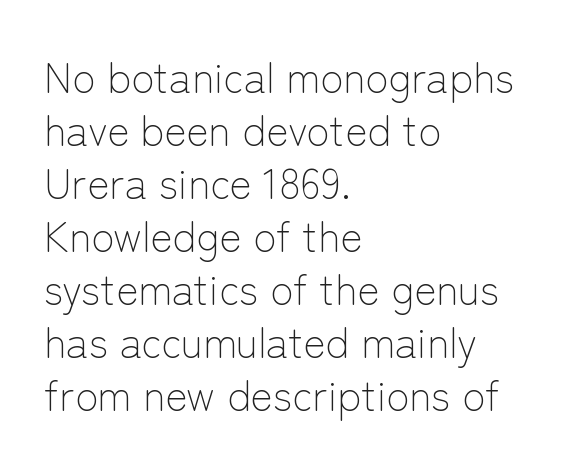
The image shows 42 px light sans-serif type, upright; set left-aligned, normal line spacing (1.26x), normal letter spacing, not underlined; low stroke contrast and a medium x-height.
